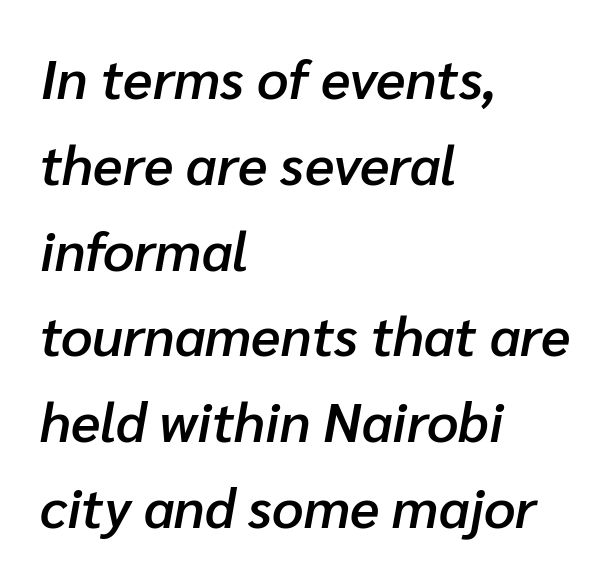
The tracking reads as untouched default to a designer's eye. Does the leading feel generous? No, just average. Italic? Definitely — the glyphs are oblique. These lines are set flush left with a ragged right edge.
